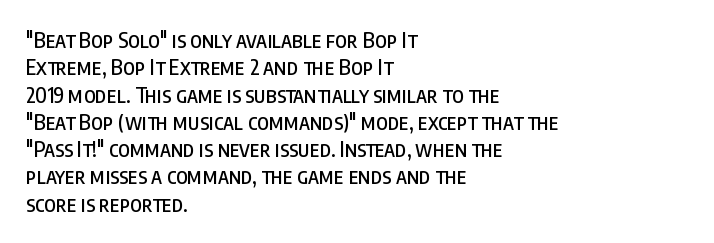
You could call the tracking neutral — neither tight nor loose. Honestly, there is no underline to notice here at all. This is roman type, the default non-slanted kind. Compared with a centered layout, this one pins lines to the left instead. Interline gaps are of average width in this sample.
